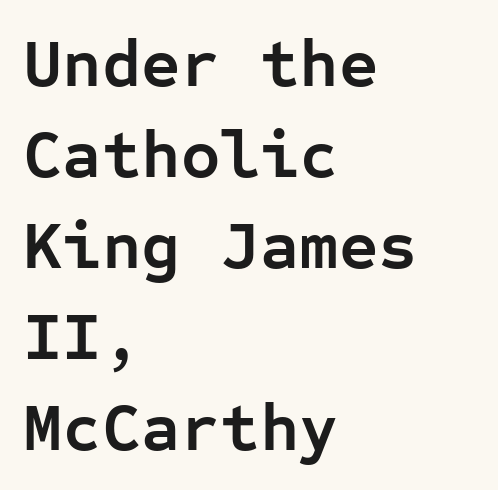
Q: Is the text bold? A: Yes.
Q: Is the text italic (slanted)? A: No, it is upright.
Q: Is the typeface a serif or a sans-serif typeface? A: Sans-serif.
Q: Is the text underlined? A: No.
Q: How is the paragraph aligned? A: Left-aligned.
Q: Is the spacing between letters normal or unusually wide? A: Normal.
Q: Is the spacing between lines tight, normal or loose? A: Normal.
Q: Width (condensed, normal, or wide)? A: Normal.
Q: Stroke contrast? A: Low.
Q: x-height? A: Medium.
Q: Monospaced? A: Yes.
